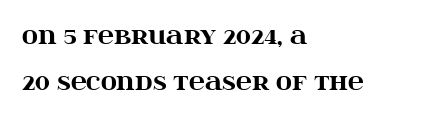
The image shows 22 px bold type, upright; set left-aligned, loose line spacing (2.08x), normal letter spacing, not underlined.
